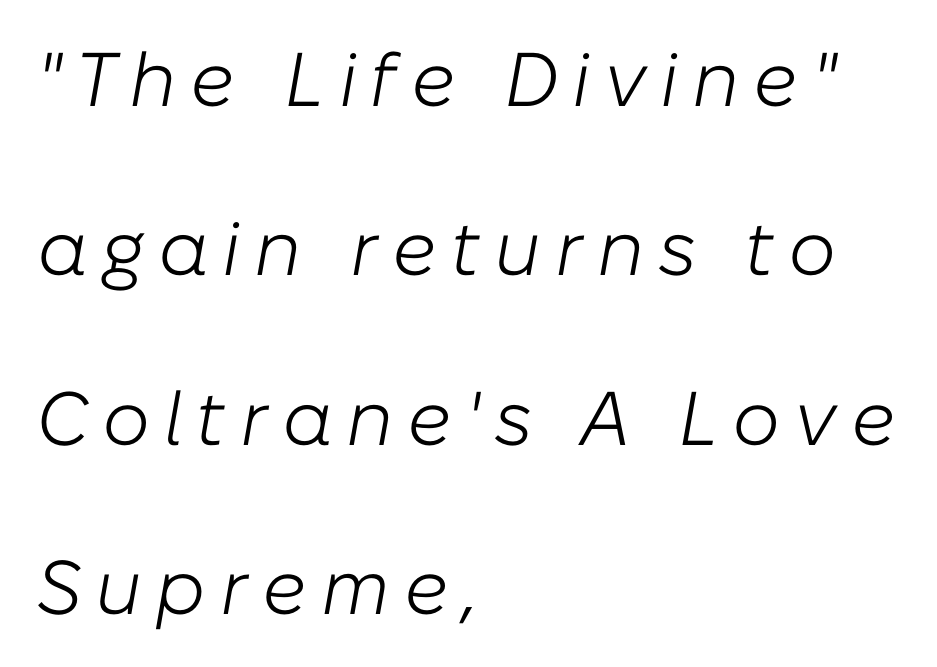
Casual observation: everything's shoved over to the left. Varying glyph widths throughout — classic text-font behaviour. An italicized treatment has been applied to the whole sample. In terms of leading, this rendering errs on the spacious side.
